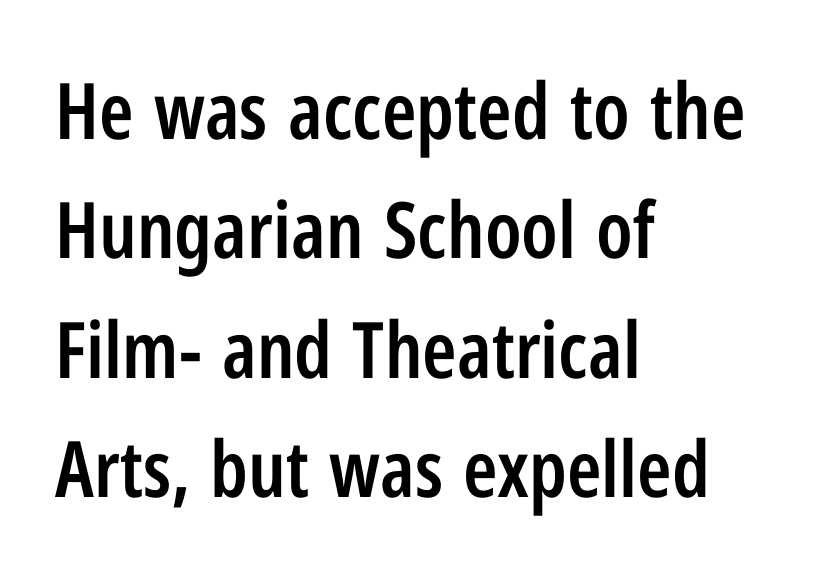
{"serif": "no", "italic": "no", "bold": "semi", "weight": "semibold", "width": "condensed", "stroke_contrast": "low", "x_height": "medium", "monospaced": "no", "underline": "no", "align": "left", "line_spacing": "normal", "line_spacing_ratio": 1.53, "letter_spacing": "normal", "letter_spacing_em": 0.0, "glyph_px": 78}
